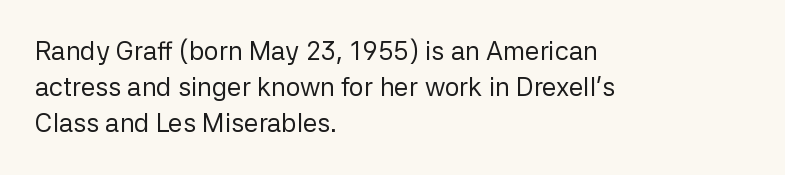
Q: Is the text bold? A: No.
Q: Is the text italic (slanted)? A: No, it is upright.
Q: Is the text underlined? A: No.
Q: How is the paragraph aligned? A: Left-aligned.
Q: Is the spacing between letters normal or unusually wide? A: Normal.
Q: Is the spacing between lines tight, normal or loose? A: Normal.
